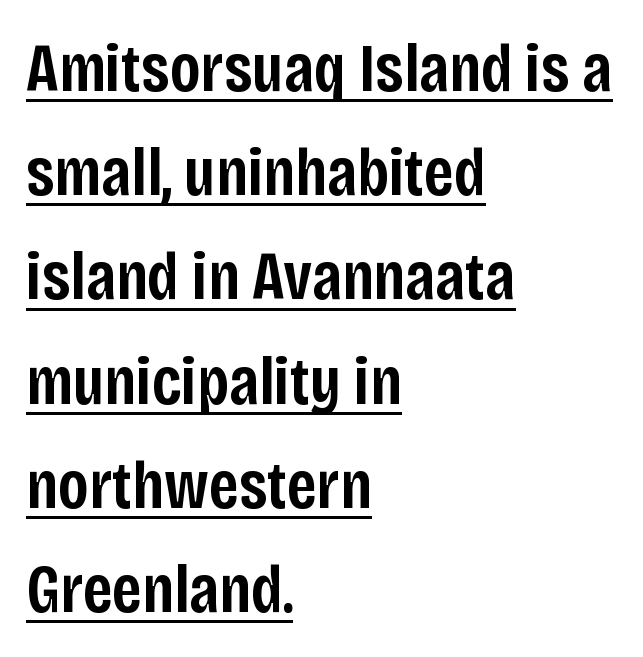
Q: Is the text bold? A: Semi-bold.
Q: Is the text italic (slanted)? A: No, it is upright.
Q: Is the typeface a serif or a sans-serif typeface? A: Sans-serif.
Q: Is the text underlined? A: Yes.
Q: How is the paragraph aligned? A: Left-aligned.
Q: Is the spacing between letters normal or unusually wide? A: Normal.
Q: Is the spacing between lines tight, normal or loose? A: Normal.
Q: Width (condensed, normal, or wide)? A: Condensed.
Q: Stroke contrast? A: Low.
Q: x-height? A: Large.
Q: Monospaced? A: No.
